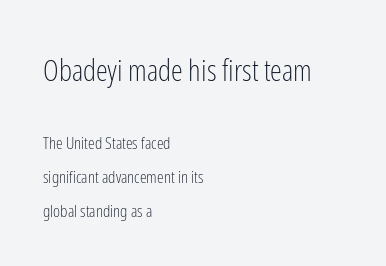
The image shows 30 px light, condensed sans-serif type, upright; set left-aligned, loose line spacing (2.0x), normal letter spacing, not underlined; the first (top) block is 1.76x larger; low stroke contrast and a medium x-height.
